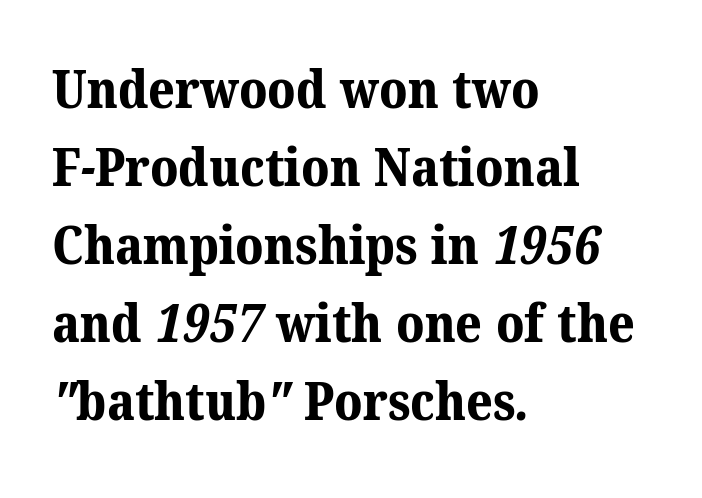
Q: Is the text bold? A: Yes.
Q: Is the typeface a serif or a sans-serif typeface? A: Serif.
Q: Is the text underlined? A: No.
Q: How is the paragraph aligned? A: Left-aligned.
Q: Is the spacing between letters normal or unusually wide? A: Normal.
Q: Is the spacing between lines tight, normal or loose? A: Normal.
Q: Width (condensed, normal, or wide)? A: Normal.
Q: Stroke contrast? A: Medium.
Q: x-height? A: Medium.
Q: Monospaced? A: No.
